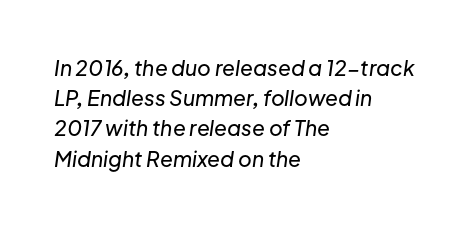
The image shows 21 px text type, italic (leaning right); set left-aligned, normal line spacing (1.44x), normal letter spacing, not underlined.
